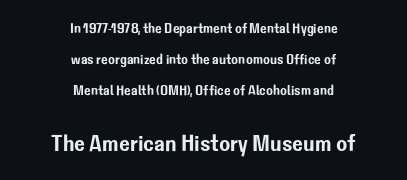
If you folded the block vertically in half, each line would mirror itself in length. Each word holds together tightly as a unit, with standard inter-letter gaps. The typography opts for an upright posture over an oblique one. Of the two passages, the one underneath uses the larger point size.
